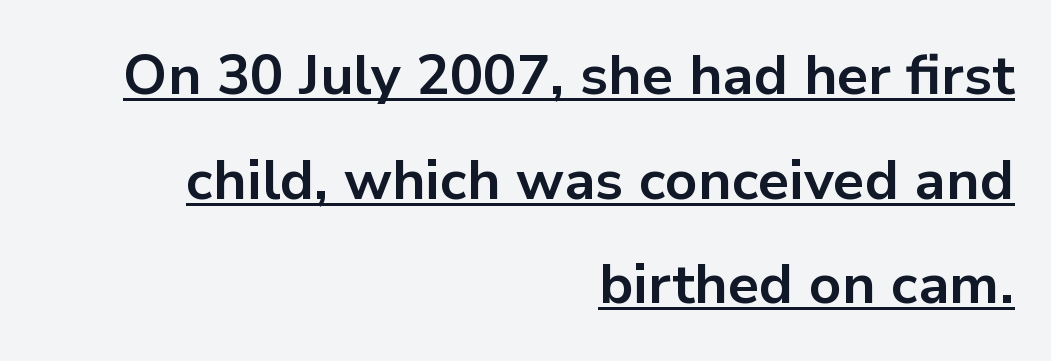
Q: Is the text bold? A: Yes.
Q: Is the text italic (slanted)? A: No, it is upright.
Q: Is the typeface a serif or a sans-serif typeface? A: Sans-serif.
Q: Is the text underlined? A: Yes.
Q: How is the paragraph aligned? A: Right-aligned.
Q: Is the spacing between letters normal or unusually wide? A: Normal.
Q: Width (condensed, normal, or wide)? A: Normal.
Q: Stroke contrast? A: Low.
Q: x-height? A: Medium.
Q: Monospaced? A: No.
